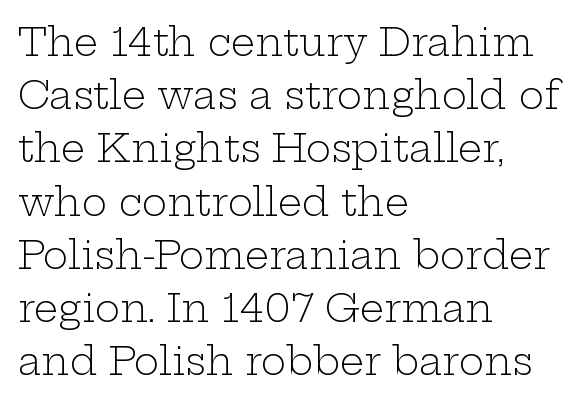
{"serif": "yes", "italic": "no", "bold": "no", "weight": "light", "width": "wide", "stroke_contrast": "low", "x_height": "medium", "monospaced": "no", "underline": "no", "align": "left", "line_spacing": "normal", "line_spacing_ratio": 1.4, "letter_spacing": "normal", "letter_spacing_em": 0.0, "glyph_px": 38}
